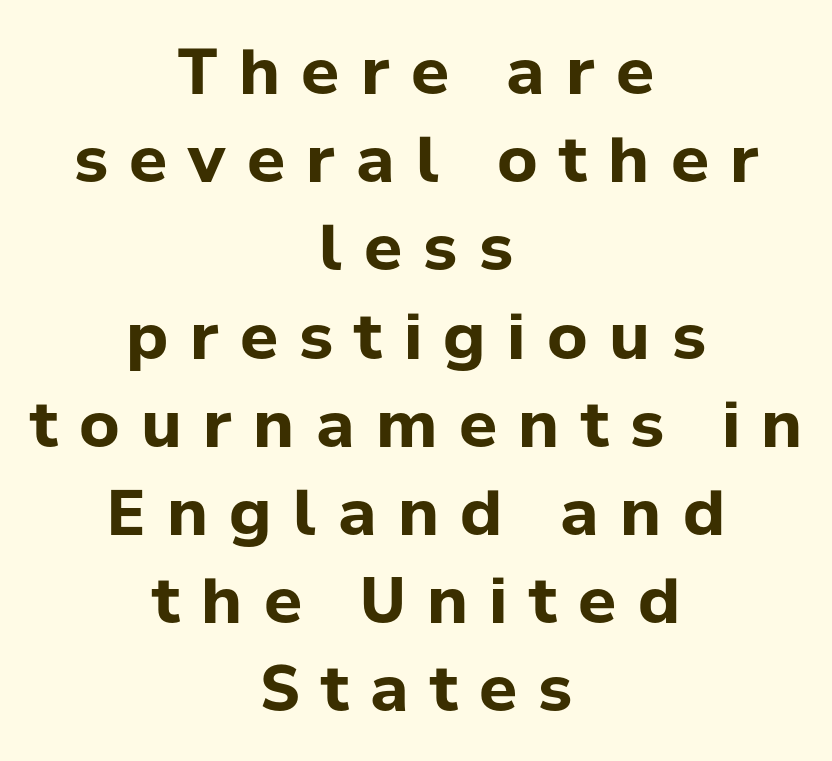
{"serif": "no", "italic": "no", "bold": "yes", "weight": "bold", "width": "normal", "stroke_contrast": "low", "x_height": "medium", "monospaced": "no", "underline": "no", "align": "center", "line_spacing": "normal", "line_spacing_ratio": 1.4, "letter_spacing": "wide", "letter_spacing_em": 0.34, "glyph_px": 63}
